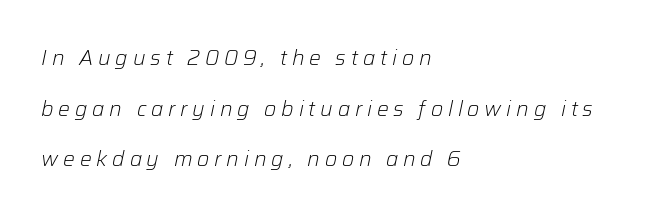
The image shows 21 px text type, italic (leaning right); set left-aligned, loose line spacing (2.41x), unusually wide letter spacing (+0.23 em), not underlined.
